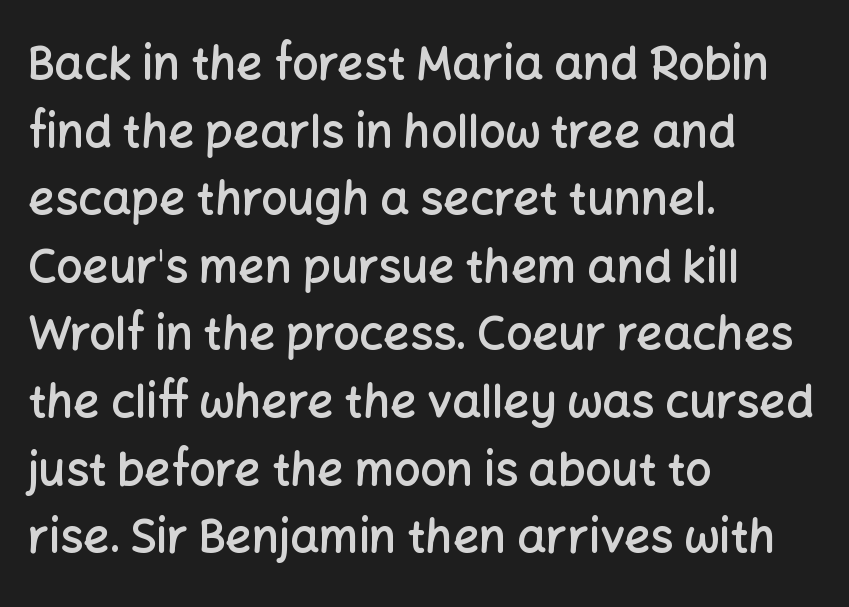
Spacing verdict: proportional, widths tailored to each character. Quick note: not italic, upright. Does the copy run flush right? No — it runs flush left. The characters display no serif detailing; their extremities are plain. Letters rest on an invisible, unmarked baseline. Firm but not heavy-handed strokes: this text is semibold.
